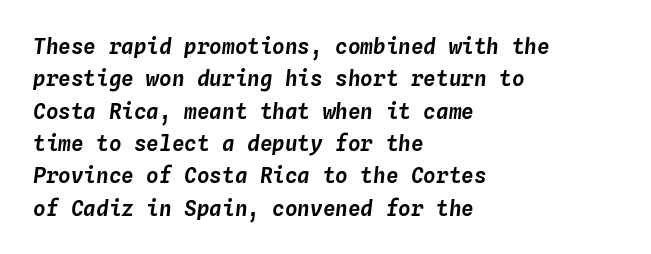
The image shows 21 px text type, italic (leaning right); set left-aligned, normal line spacing (1.54x), normal letter spacing, not underlined.
